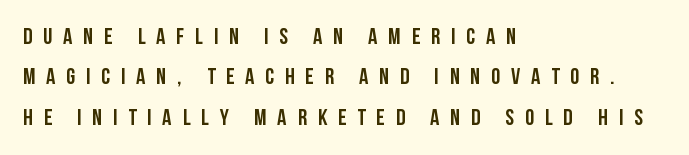
The type sits square on the baseline with zero lean. Descenders are the only things crossing below the line. These lines are set flush left with a ragged right edge. The gaps between neighbouring characters are conspicuously large.
